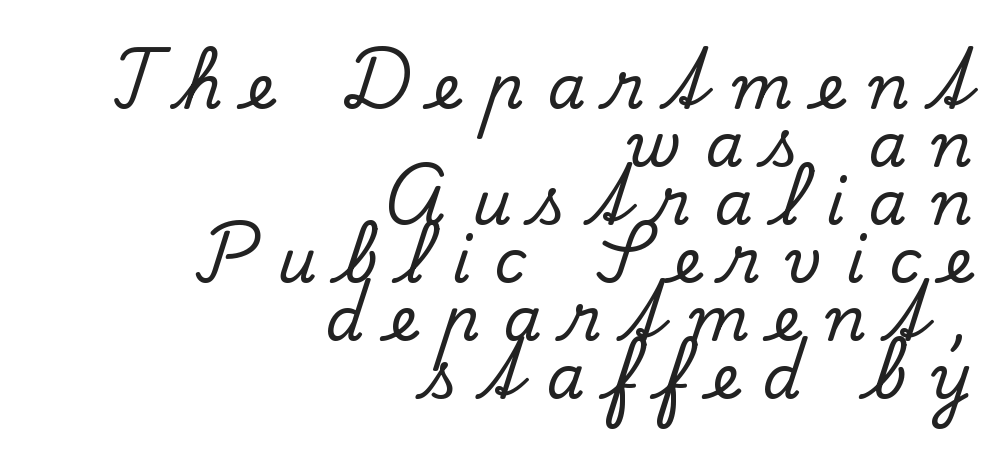
Q: Is the text italic (slanted)? A: Yes.
Q: Is the typeface a serif or a sans-serif typeface? A: Serif.
Q: Is the text underlined? A: No.
Q: How is the paragraph aligned? A: Right-aligned.
Q: Is the spacing between letters normal or unusually wide? A: Unusually wide.
Q: Is the spacing between lines tight, normal or loose? A: Tight.
Q: Width (condensed, normal, or wide)? A: Normal.
Q: Stroke contrast? A: Low.
Q: x-height? A: Small.
Q: Monospaced? A: No.
